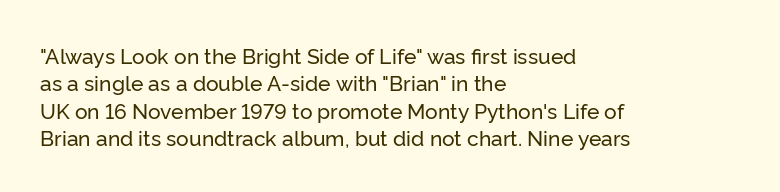
You could call the tracking neutral — neither tight nor loose. Honestly, there is no underline to notice here at all. This is roman type, the default non-slanted kind. Compared with a centered layout, this one pins lines to the left instead. Interline gaps are of average width in this sample.
